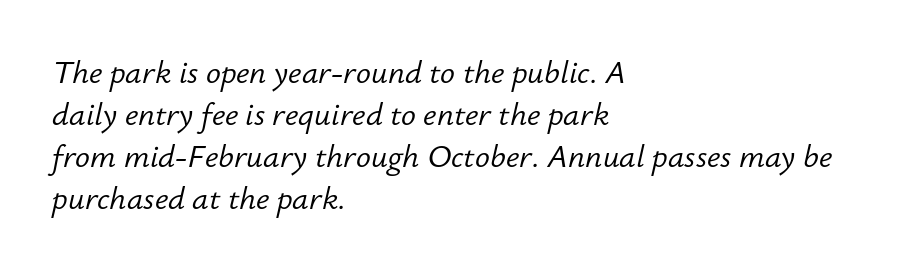
The image shows 31 px light type, italic (leaning right); set left-aligned, normal line spacing (1.36x), normal letter spacing, not underlined; low stroke contrast and a small x-height.
